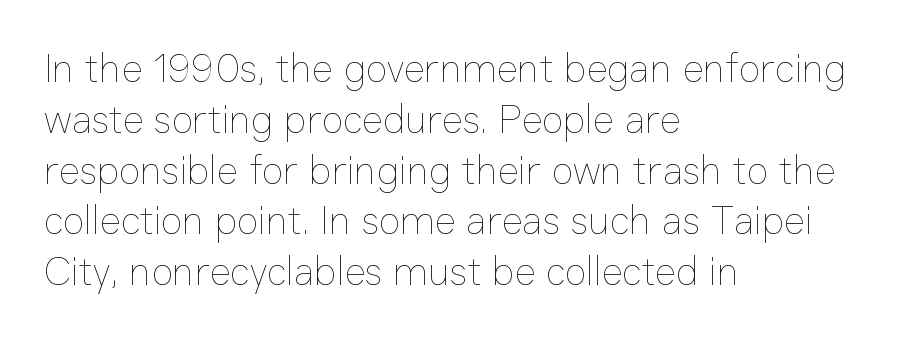
Q: Is the text bold? A: No.
Q: Is the text italic (slanted)? A: No, it is upright.
Q: Is the text underlined? A: No.
Q: How is the paragraph aligned? A: Left-aligned.
Q: Is the spacing between letters normal or unusually wide? A: Normal.
Q: Is the spacing between lines tight, normal or loose? A: Normal.
Q: Width (condensed, normal, or wide)? A: Normal.
Q: Stroke contrast? A: Low.
Q: x-height? A: Medium.
Q: Monospaced? A: No.
